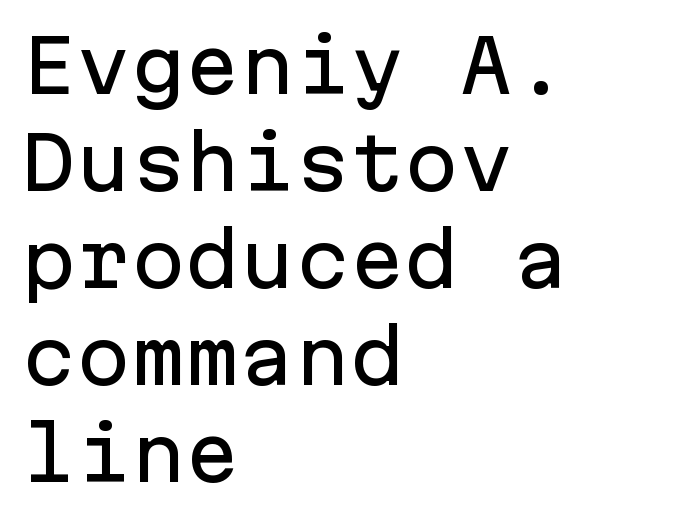
The image shows 73 px sans-serif type, upright, monospaced; set left-aligned, normal line spacing (1.33x), normal letter spacing, not underlined; low stroke contrast and a medium x-height.
